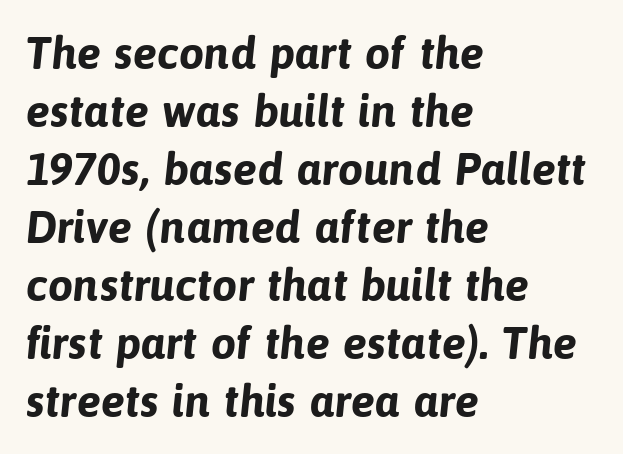
{"serif": "no", "bold": "yes", "weight": "bold", "width": "normal", "stroke_contrast": "low", "x_height": "medium", "monospaced": "no", "underline": "no", "align": "left", "line_spacing": "normal", "line_spacing_ratio": 1.29, "letter_spacing": "normal", "letter_spacing_em": 0.0, "glyph_px": 45}
